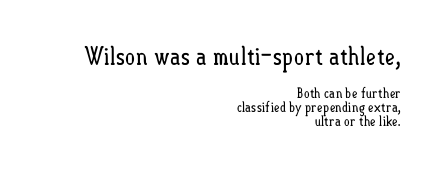
The rendering uses a small line-height, squeezing the rows. Standard letterfit; no display-style spreading of the glyphs. Italic? Not at all — the glyphs are vertical. Each stroke keeps to a modest, everyday thickness or less. The ragged edge is on the left, which tells us the setting is flush right. Check under the words: just untouched page.
